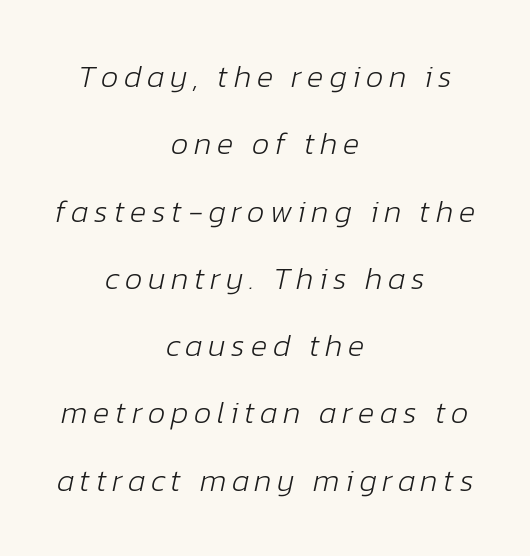
An italicized treatment has been applied to the whole sample. Horizontal alignment here is central, giving a formal, balanced look. Nothing heavy about these letters — not bold at all. Leading: increased. Descender tails drop into unmarked territory. The passage shown is typed in a proportional face where columns would drift.
